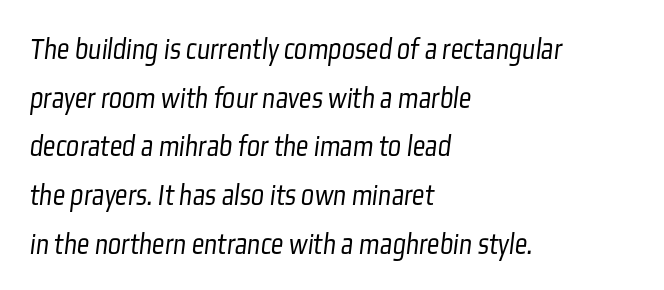
The image shows 31 px light, condensed sans-serif type; set left-aligned, normal line spacing (1.57x), normal letter spacing, not underlined; low stroke contrast and a medium x-height.
